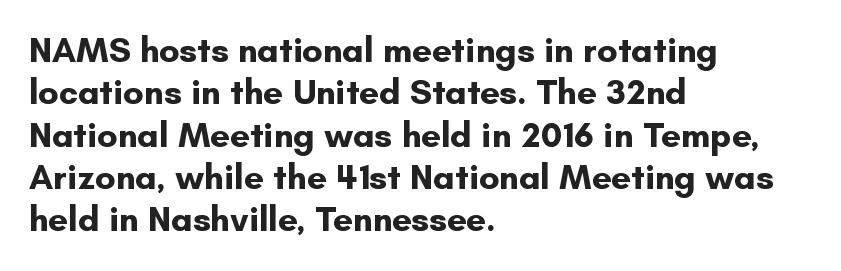
Teacher's note: observe the even left margin — that is flush-left alignment. Note: no serifs on the glyphs. The space beneath each line is pristine and unruled. Posture: straight, roman, zero tilt. As a designer I'd log this as weight 700, bold.
